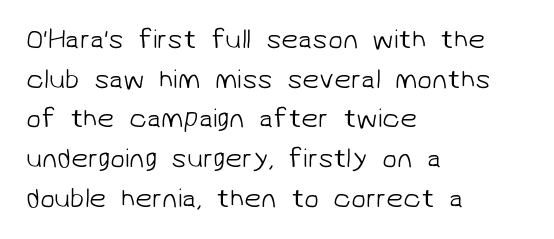
The image shows 27 px text type; set left-aligned, normal line spacing (1.47x), normal letter spacing, not underlined.
